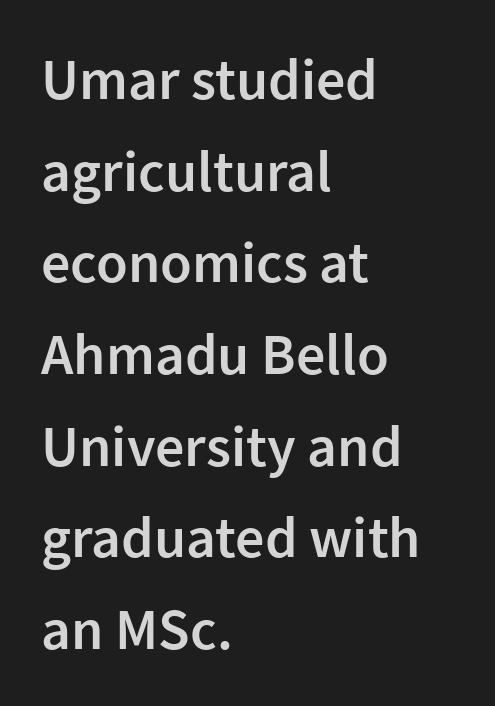
Q: Is the text bold? A: Semi-bold.
Q: Is the text italic (slanted)? A: No, it is upright.
Q: Is the typeface a serif or a sans-serif typeface? A: Sans-serif.
Q: Is the text underlined? A: No.
Q: How is the paragraph aligned? A: Left-aligned.
Q: Is the spacing between letters normal or unusually wide? A: Normal.
Q: Is the spacing between lines tight, normal or loose? A: Normal.
Q: Width (condensed, normal, or wide)? A: Normal.
Q: Stroke contrast? A: Low.
Q: x-height? A: Medium.
Q: Monospaced? A: No.
